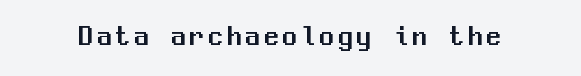
A sans-serif font was chosen for this passage. Looks like terminal output: every glyph gets an equal slot. Descenders are the only things crossing below the line. Ascenders rise straight up at ninety degrees.
